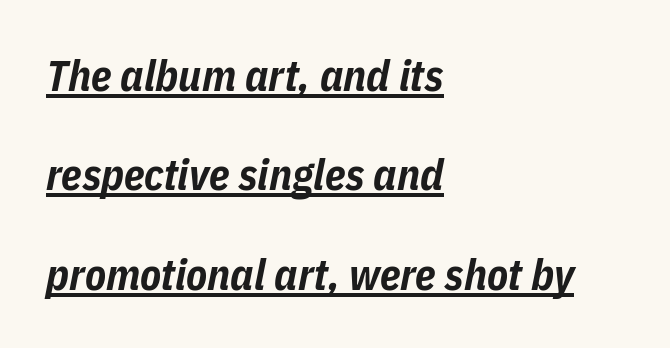
Q: Is the text bold? A: Yes.
Q: Is the text italic (slanted)? A: Yes, it leans right by about 11 degrees.
Q: Is the text underlined? A: Yes.
Q: How is the paragraph aligned? A: Left-aligned.
Q: Is the spacing between letters normal or unusually wide? A: Normal.
Q: Is the spacing between lines tight, normal or loose? A: Loose.
Q: Width (condensed, normal, or wide)? A: Condensed.
Q: Stroke contrast? A: Low.
Q: x-height? A: Medium.
Q: Monospaced? A: No.
